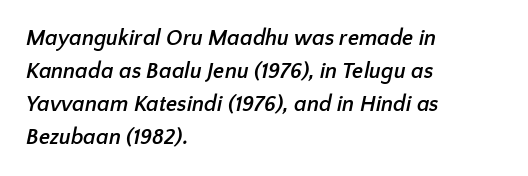
Q: Is the text bold? A: Yes.
Q: Is the text underlined? A: No.
Q: How is the paragraph aligned? A: Left-aligned.
Q: Is the spacing between letters normal or unusually wide? A: Normal.
Q: Is the spacing between lines tight, normal or loose? A: Normal.
